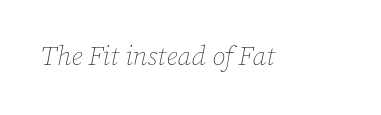
Anything drawn beneath the words? Only blank space. The text carries the slant typical of an italic or oblique font. On a weight scale, this lands at 450 or below. Observe the ordinary spacing: letters are neighbours, not strangers.
